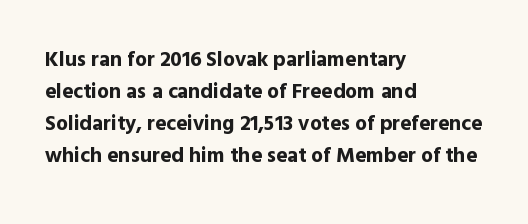
{"italic": "no", "bold": "yes", "underline": "no", "align": "left", "line_spacing": "normal", "line_spacing_ratio": 1.53, "letter_spacing": "normal", "letter_spacing_em": 0.0, "glyph_px": 21}
